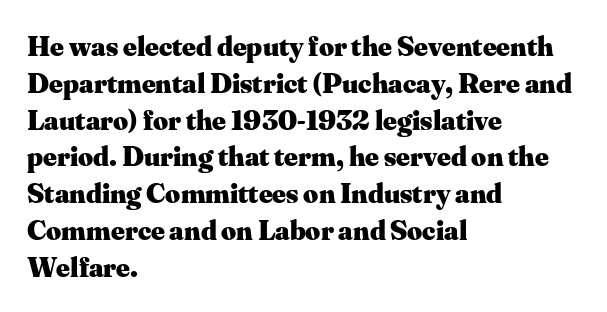
{"serif": "yes", "italic": "no", "bold": "yes", "weight": "heavy", "width": "normal", "stroke_contrast": "medium", "x_height": "small", "monospaced": "no", "underline": "no", "align": "left", "line_spacing": "normal", "line_spacing_ratio": 1.27, "letter_spacing": "normal", "letter_spacing_em": 0.0, "glyph_px": 29}
